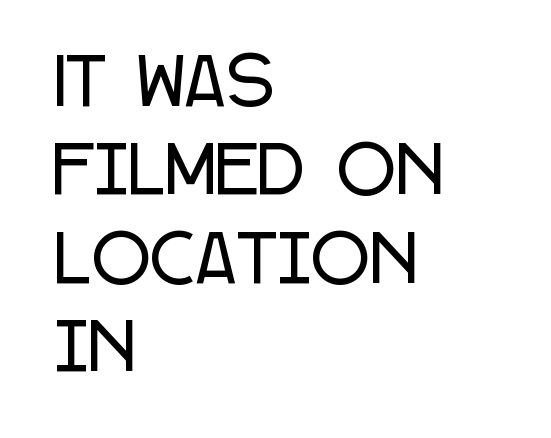
The image shows 64 px condensed sans-serif type, upright; set left-aligned, normal line spacing (1.38x), normal letter spacing, not underlined; low stroke contrast and a large x-height.
